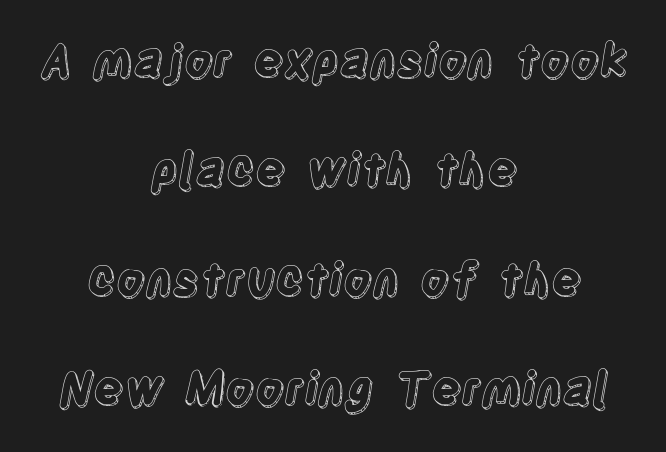
Q: Is the text italic (slanted)? A: Yes.
Q: Is the text underlined? A: No.
Q: How is the paragraph aligned? A: Centered.
Q: Is the spacing between letters normal or unusually wide? A: Normal.
Q: Is the spacing between lines tight, normal or loose? A: Loose.
Q: Width (condensed, normal, or wide)? A: Condensed.
Q: x-height? A: Large.
Q: Monospaced? A: No.
